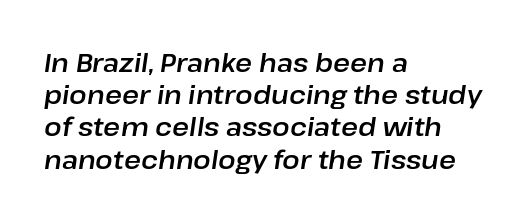
Q: Is the text italic (slanted)? A: Yes, it leans right by about 8 degrees.
Q: Is the text underlined? A: No.
Q: How is the paragraph aligned? A: Left-aligned.
Q: Is the spacing between letters normal or unusually wide? A: Normal.
